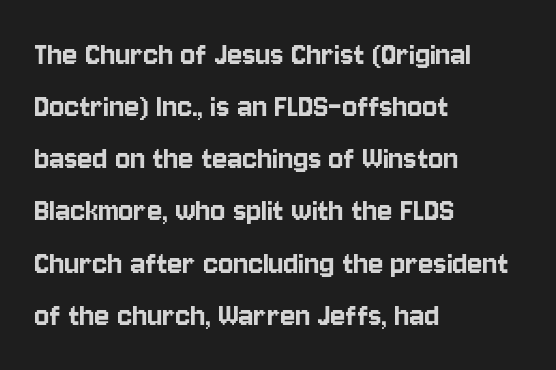
Rule under the text: the space is simply empty. The letters stand straight up with perfectly vertical stems. Note the varied advance widths — an 'i' is clearly narrower than an 'm'. Teacher's note: observe the even left margin — that is flush-left alignment. Serifs: no, the terminals of the letterforms are clean.
